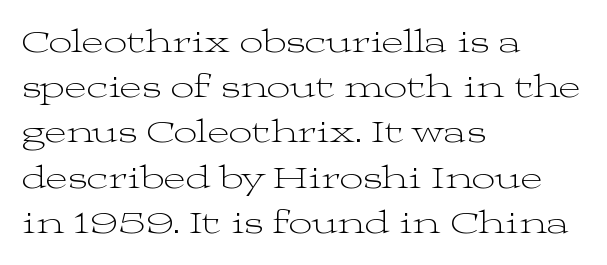
The image shows 33 px light, wide serif type, upright; set left-aligned, normal line spacing (1.37x), normal letter spacing, not underlined; medium stroke contrast and a medium x-height.
